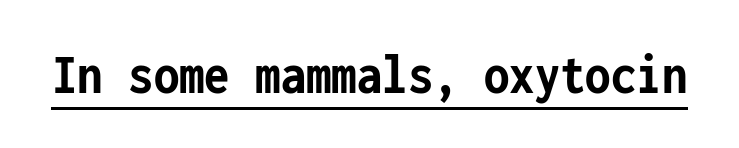
Q: Is the text bold? A: Yes.
Q: Is the text italic (slanted)? A: No, it is upright.
Q: Is the typeface a serif or a sans-serif typeface? A: Sans-serif.
Q: Is the text underlined? A: Yes.
Q: Is the spacing between letters normal or unusually wide? A: Normal.
Q: Width (condensed, normal, or wide)? A: Condensed.
Q: Stroke contrast? A: Low.
Q: x-height? A: Medium.
Q: Monospaced? A: Yes.
